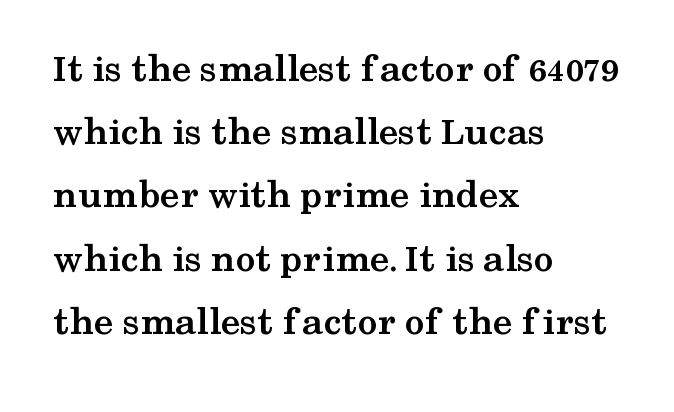
Line spacing here is normal. Reading down the block, your eye returns to a fixed left position each line. This sample has the flowing, uneven cadence of proportional lettering. The type sits square on the baseline with zero lean. Quick note: underline off.
